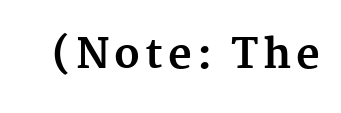
These lines carry a lot of weight — the face is fully bold. The rendering shows small feet on the letterforms — a serif design. Glance below the letters and you will spot only blank space. These lines are rendered in a variable-pitch font. Style check: upright.
